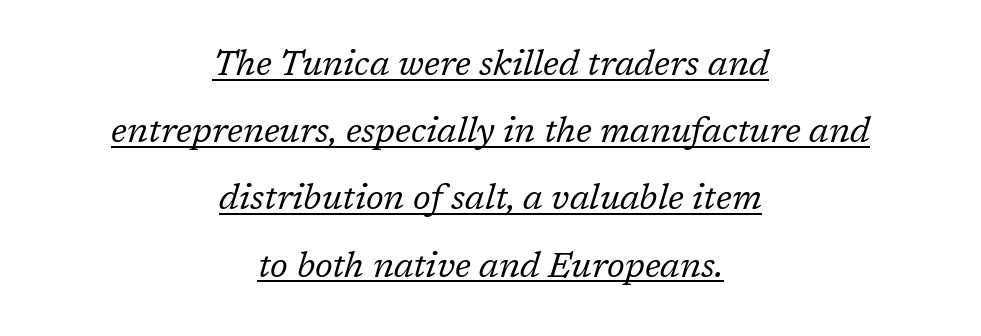
Q: Is the text bold? A: No.
Q: Is the text italic (slanted)? A: Yes, it leans right by about 17 degrees.
Q: Is the typeface a serif or a sans-serif typeface? A: Serif.
Q: Is the text underlined? A: Yes.
Q: How is the paragraph aligned? A: Centered.
Q: Is the spacing between letters normal or unusually wide? A: Normal.
Q: Is the spacing between lines tight, normal or loose? A: Loose.
Q: Width (condensed, normal, or wide)? A: Normal.
Q: Stroke contrast? A: Low.
Q: x-height? A: Medium.
Q: Monospaced? A: No.
